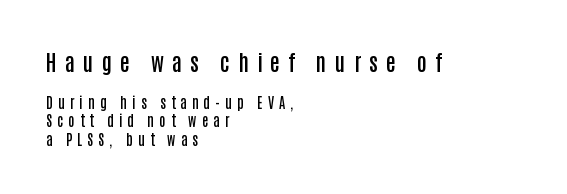
Nobody drew a line under any word here. Slightly chunky letters — semibold, I'd say, not full bold. Which margin do the lines hug? The left one — the right edge is uneven. What stands out about the letter spacing? Its width — letters are far apart. Regarding leading, the lines here are spaced in the standard way.
